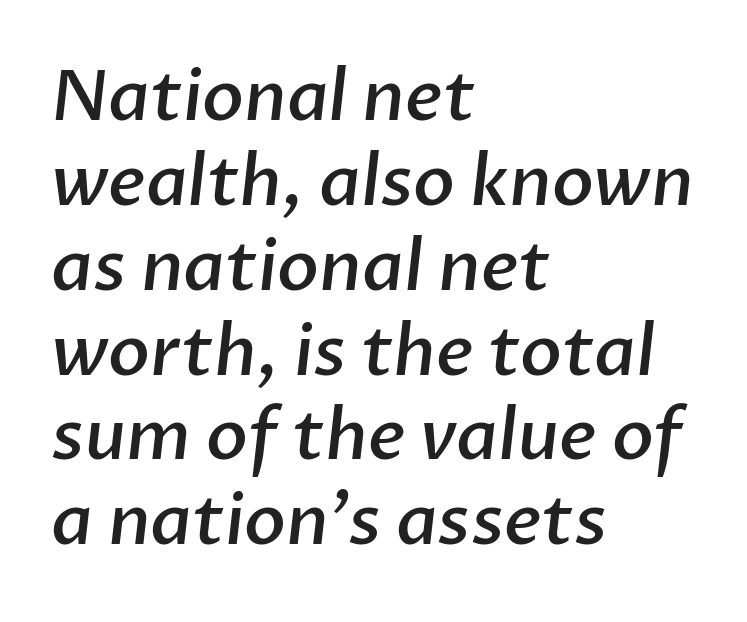
{"serif": "no", "bold": "semi", "weight": "semibold", "width": "normal", "stroke_contrast": "low", "x_height": "medium", "monospaced": "no", "underline": "no", "align": "left", "line_spacing_ratio": 1.23, "letter_spacing": "normal", "letter_spacing_em": 0.0, "glyph_px": 69}
